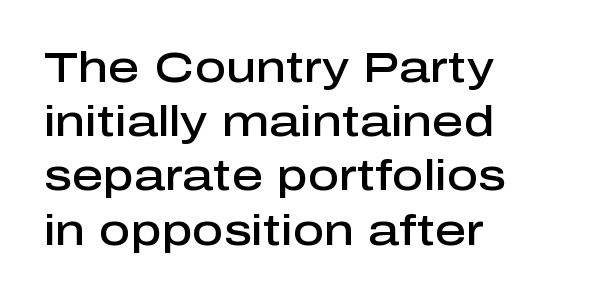
Q: Is the text bold? A: Semi-bold.
Q: Is the text italic (slanted)? A: No, it is upright.
Q: Is the typeface a serif or a sans-serif typeface? A: Sans-serif.
Q: Is the text underlined? A: No.
Q: How is the paragraph aligned? A: Left-aligned.
Q: Is the spacing between letters normal or unusually wide? A: Normal.
Q: Is the spacing between lines tight, normal or loose? A: Normal.
Q: Width (condensed, normal, or wide)? A: Normal.
Q: Stroke contrast? A: Low.
Q: x-height? A: Medium.
Q: Monospaced? A: No.
